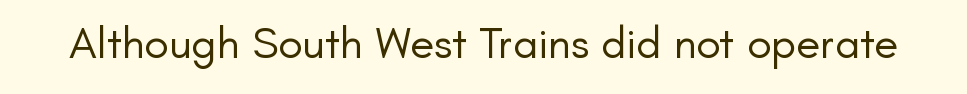
The lettering stays uniformly vertical, giving the passage a roman look. Inter-character spacing is left at the font's built-in metrics. This sample has the flowing, uneven cadence of proportional lettering. The gap between lines stays unmarked.
